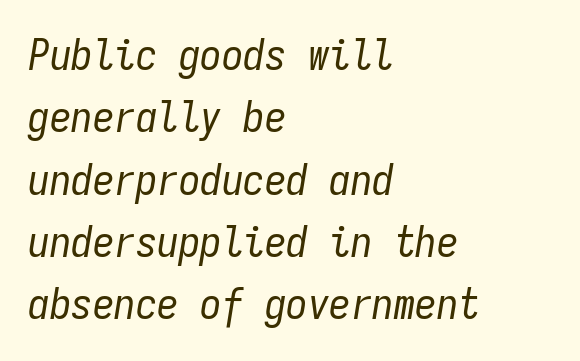
Q: Is the text bold? A: No.
Q: Is the text italic (slanted)? A: Yes, it leans right by about 9 degrees.
Q: Is the text underlined? A: No.
Q: How is the paragraph aligned? A: Left-aligned.
Q: Is the spacing between letters normal or unusually wide? A: Normal.
Q: Is the spacing between lines tight, normal or loose? A: Normal.
Q: Width (condensed, normal, or wide)? A: Condensed.
Q: Stroke contrast? A: Low.
Q: x-height? A: Medium.
Q: Monospaced? A: Yes.
